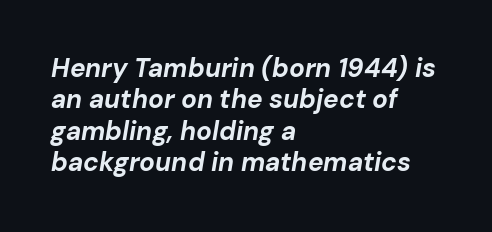
{"italic": "yes", "lean": "right", "slant_degrees": 10, "bold": "yes", "underline": "no", "align": "left", "line_spacing_ratio": 1.21, "letter_spacing": "normal", "letter_spacing_em": 0.0, "glyph_px": 26}
